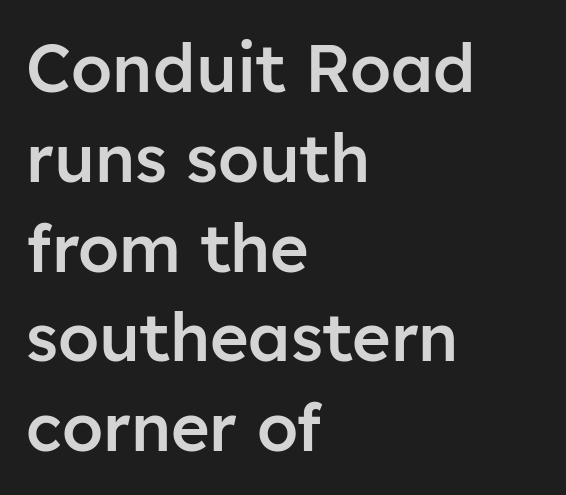
Q: Is the text bold? A: Semi-bold.
Q: Is the text italic (slanted)? A: No, it is upright.
Q: Is the typeface a serif or a sans-serif typeface? A: Sans-serif.
Q: Is the text underlined? A: No.
Q: How is the paragraph aligned? A: Left-aligned.
Q: Is the spacing between letters normal or unusually wide? A: Normal.
Q: Is the spacing between lines tight, normal or loose? A: Normal.
Q: Width (condensed, normal, or wide)? A: Normal.
Q: Stroke contrast? A: Low.
Q: x-height? A: Medium.
Q: Monospaced? A: No.
